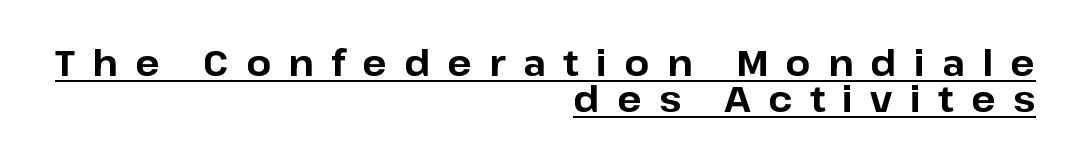
The image shows 36 px bold sans-serif type, upright; set right-aligned, tight line spacing (1.01x), unusually wide letter spacing (+0.48 em), underlined; low stroke contrast and a medium x-height.
